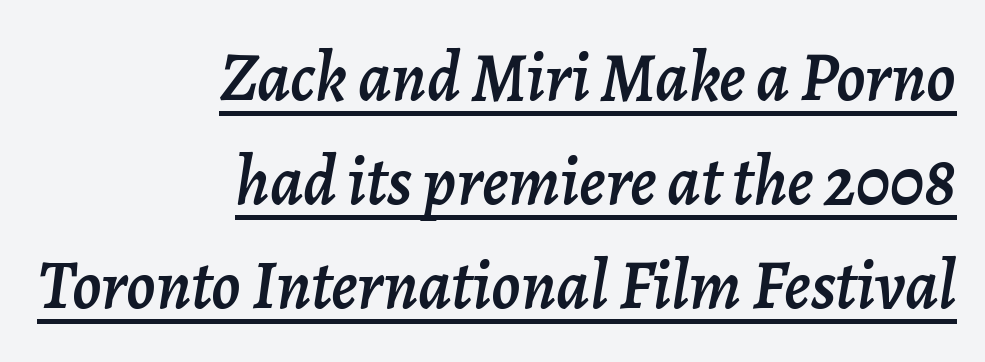
A baseline rule has been typeset under these characters. Looking at the ascenders, they clearly lean. Looks like regular typesetting: each glyph gets only the width it needs. Does extra space separate the letters? No, they use regular spacing. In CSS terms this would be text-align: right. This block has exactly the height ordinary leading produces.
